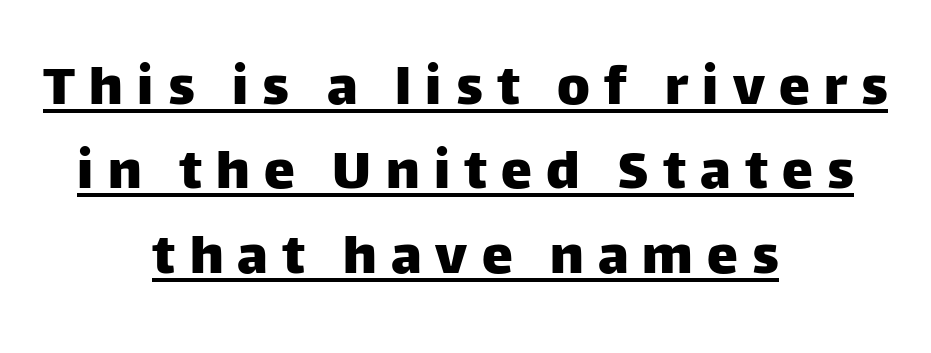
{"serif": "no", "italic": "no", "width": "normal", "stroke_contrast": "low", "x_height": "large", "monospaced": "no", "underline": "yes", "align": "center", "line_spacing": "normal", "line_spacing_ratio": 1.36, "letter_spacing": "wide", "letter_spacing_em": 0.23, "glyph_px": 62}
